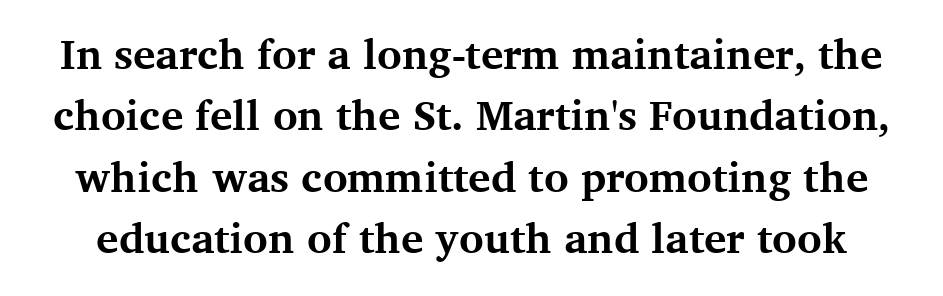
The image shows 42 px bold serif type, upright; set normal line spacing (1.46x), normal letter spacing, not underlined; medium stroke contrast and a medium x-height.
